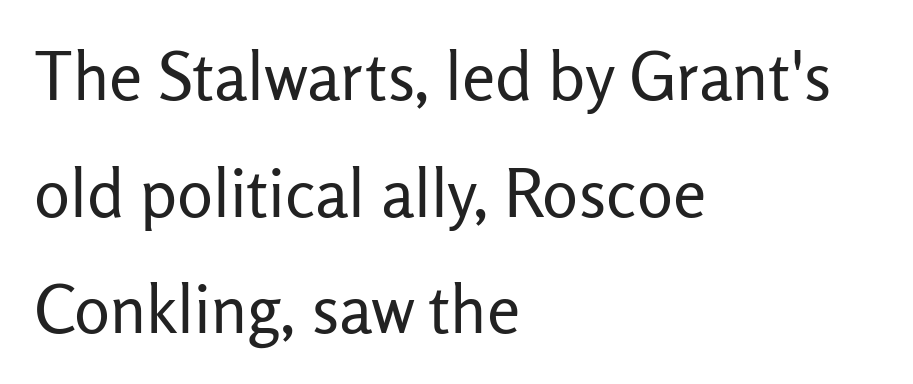
The image shows 67 px regular-weight sans-serif type, upright; set left-aligned, line spacing 1.74x, normal letter spacing, not underlined; low stroke contrast and a medium x-height.
